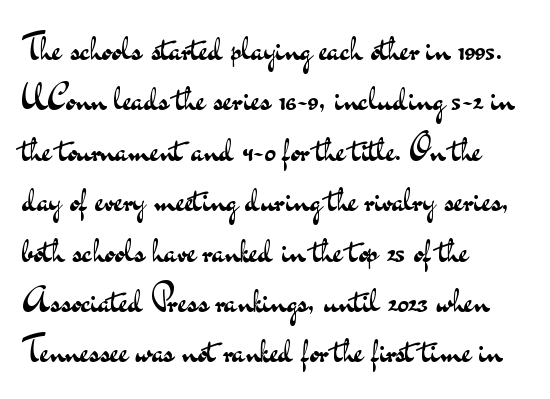
There is no visible air inserted between adjacent glyphs. This rendering features lettering with no underline. Is this a fixed-width face? No — the glyphs have proportional, varying widths. This block has exactly the height ordinary leading produces. Horizontal alignment here is leftward, the default for most running prose.
